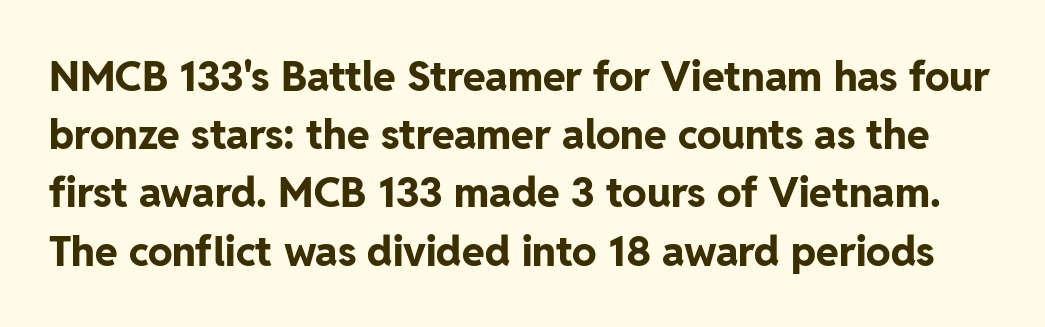
{"serif": "no", "italic": "no", "bold": "yes", "weight": "bold", "width": "normal", "stroke_contrast": "low", "x_height": "medium", "monospaced": "no", "underline": "no", "line_spacing": "normal", "line_spacing_ratio": 1.42, "letter_spacing": "normal", "letter_spacing_em": 0.0, "glyph_px": 41}
